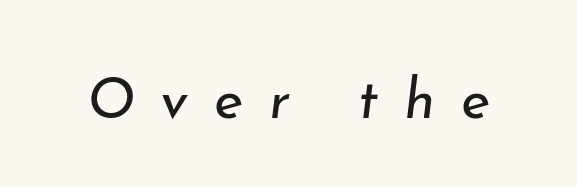
The image shows 56 px regular-weight type, italic (leaning right); set unusually wide letter spacing (+0.46 em), not underlined; low stroke contrast and a small x-height.
